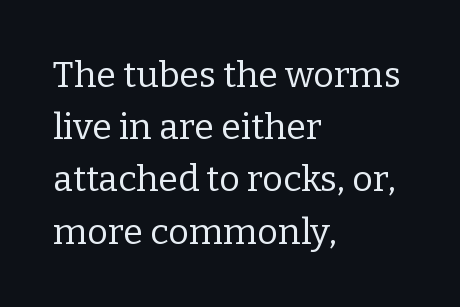
{"serif": "yes", "italic": "no", "bold": "no", "weight": "regular", "width": "normal", "stroke_contrast": "low", "x_height": "medium", "monospaced": "no", "underline": "no", "align": "left", "line_spacing": "normal", "line_spacing_ratio": 1.45, "letter_spacing": "normal", "letter_spacing_em": 0.0, "glyph_px": 36}
